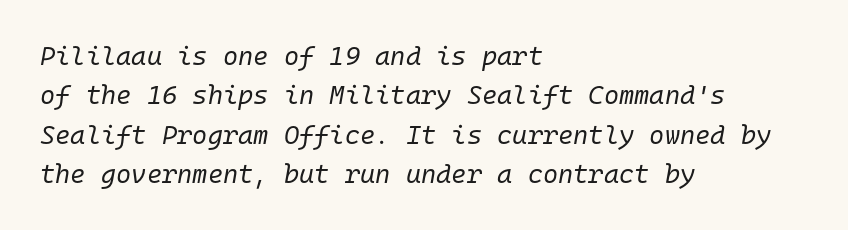
Rule under the text: the space is simply empty. When letters slant like this, we call the style italic. Compared with typical body copy, the letter spacing here is the same. The vertical gap from one line to the next is medium. Weight: in the light-to-regular range. Each line starts at the same left margin while the right side varies.
